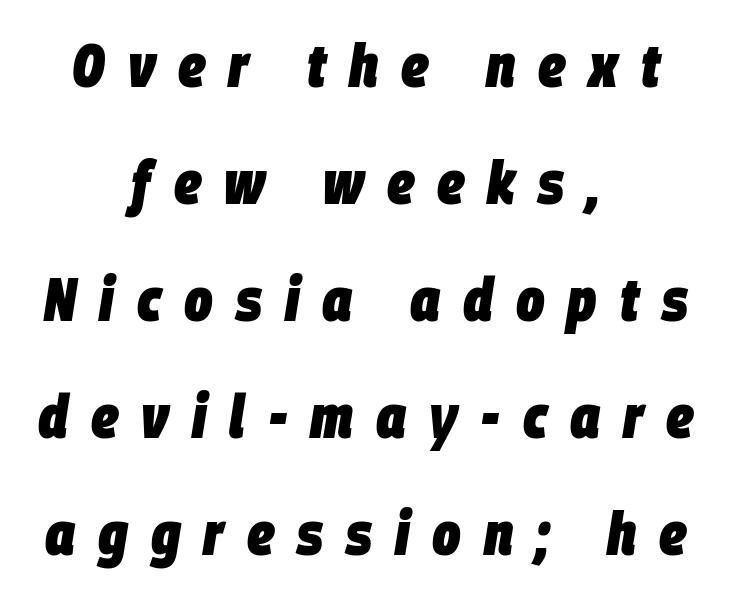
Q: Is the text bold? A: Yes.
Q: Is the text italic (slanted)? A: Yes, it leans right by about 9 degrees.
Q: Is the text underlined? A: No.
Q: How is the paragraph aligned? A: Centered.
Q: Is the spacing between letters normal or unusually wide? A: Unusually wide.
Q: Is the spacing between lines tight, normal or loose? A: Loose.
Q: Width (condensed, normal, or wide)? A: Condensed.
Q: Stroke contrast? A: Low.
Q: x-height? A: Large.
Q: Monospaced? A: No.
